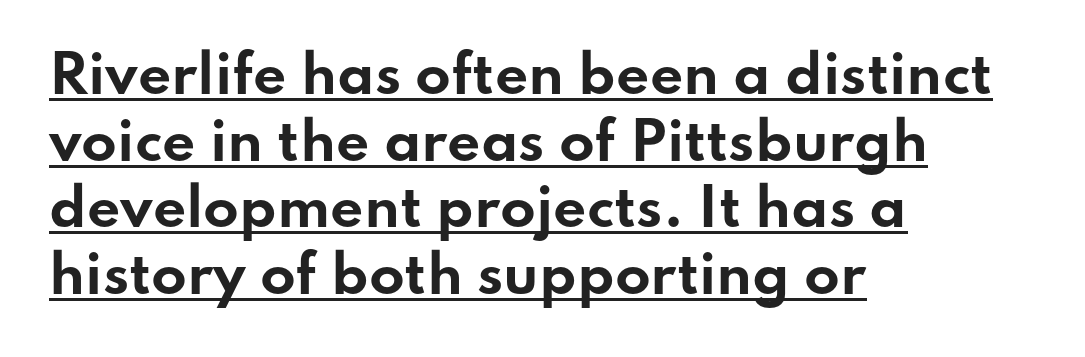
Q: Is the text bold? A: Yes.
Q: Is the text italic (slanted)? A: No, it is upright.
Q: Is the typeface a serif or a sans-serif typeface? A: Sans-serif.
Q: Is the text underlined? A: Yes.
Q: How is the paragraph aligned? A: Left-aligned.
Q: Is the spacing between letters normal or unusually wide? A: Normal.
Q: Is the spacing between lines tight, normal or loose? A: Normal.
Q: Width (condensed, normal, or wide)? A: Wide.
Q: Stroke contrast? A: Low.
Q: x-height? A: Small.
Q: Monospaced? A: No.
